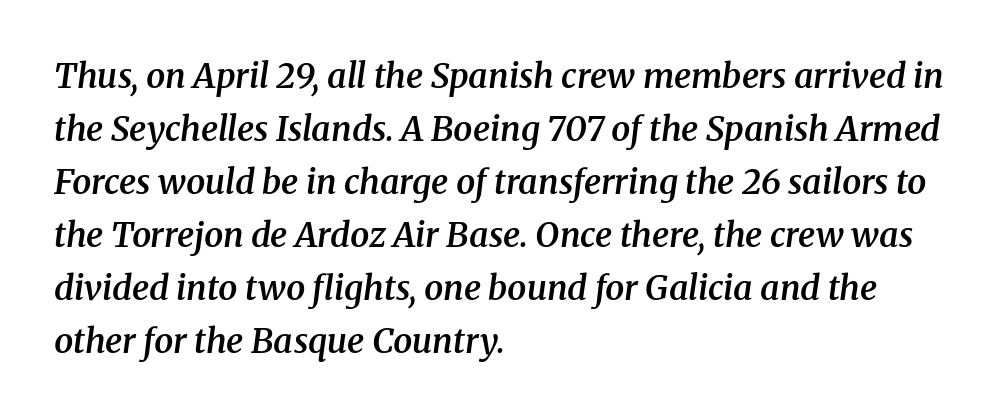
The image shows 34 px semibold serif type, italic (leaning right); set left-aligned, normal line spacing (1.56x), normal letter spacing, not underlined; medium stroke contrast and a medium x-height.
